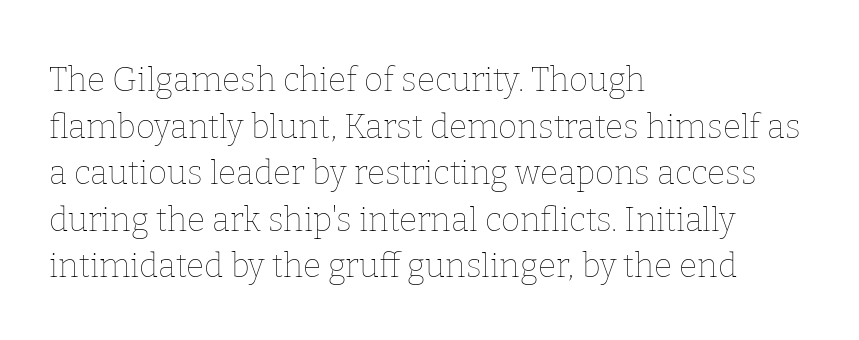
Q: Is the text bold? A: No.
Q: Is the text italic (slanted)? A: No, it is upright.
Q: Is the text underlined? A: No.
Q: How is the paragraph aligned? A: Left-aligned.
Q: Is the spacing between letters normal or unusually wide? A: Normal.
Q: Is the spacing between lines tight, normal or loose? A: Normal.
Q: Width (condensed, normal, or wide)? A: Normal.
Q: Stroke contrast? A: Low.
Q: x-height? A: Medium.
Q: Monospaced? A: No.
